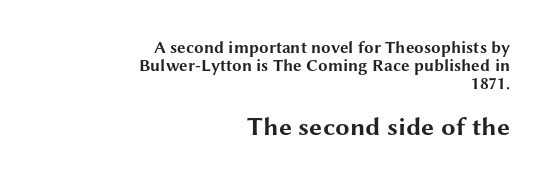
Q: Is the text bold? A: Yes.
Q: Is the text italic (slanted)? A: No, it is upright.
Q: Is the text underlined? A: No.
Q: How is the paragraph aligned? A: Right-aligned.
Q: Is the spacing between letters normal or unusually wide? A: Normal.
Q: Is the spacing between lines tight, normal or loose? A: Tight.
Q: Which block of text is set in a larger size, the first (top) or the second (bottom)? A: The second (bottom) one.
